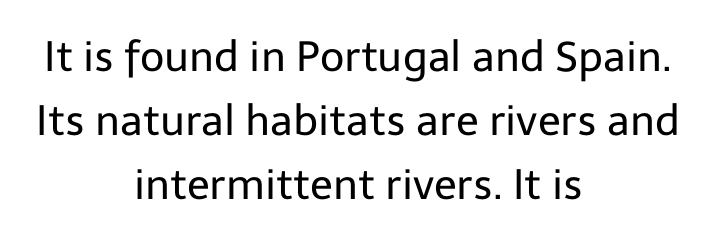
{"serif": "no", "italic": "no", "bold": "no", "weight": "regular", "width": "normal", "stroke_contrast": "low", "x_height": "medium", "monospaced": "no", "underline": "no", "align": "center", "line_spacing": "normal", "line_spacing_ratio": 1.52, "letter_spacing": "normal", "letter_spacing_em": 0.0, "glyph_px": 42}
